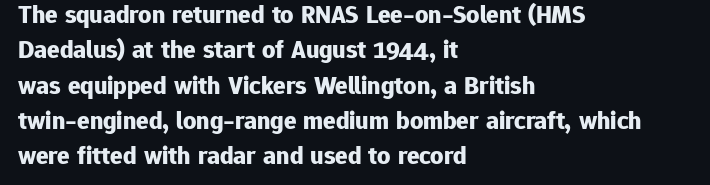
The image shows 26 px bold type, upright; set left-aligned, normal line spacing (1.36x), normal letter spacing, not underlined.
